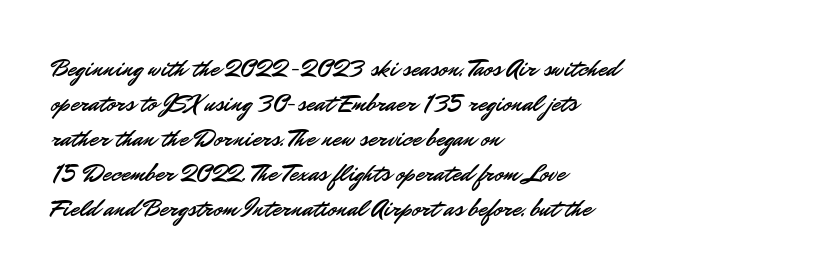
The image shows 25 px text type; set left-aligned, normal line spacing (1.4x), normal letter spacing, not underlined.
